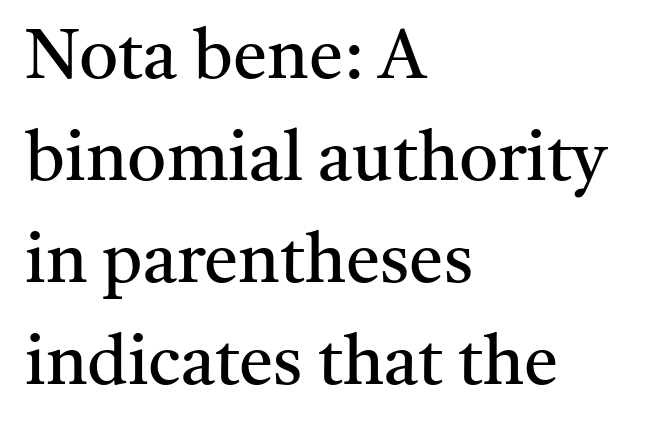
{"serif": "yes", "italic": "no", "bold": "no", "weight": "regular", "width": "normal", "stroke_contrast": "medium", "x_height": "medium", "monospaced": "no", "underline": "no", "align": "left", "line_spacing": "normal", "line_spacing_ratio": 1.48, "letter_spacing": "normal", "letter_spacing_em": 0.0, "glyph_px": 69}
